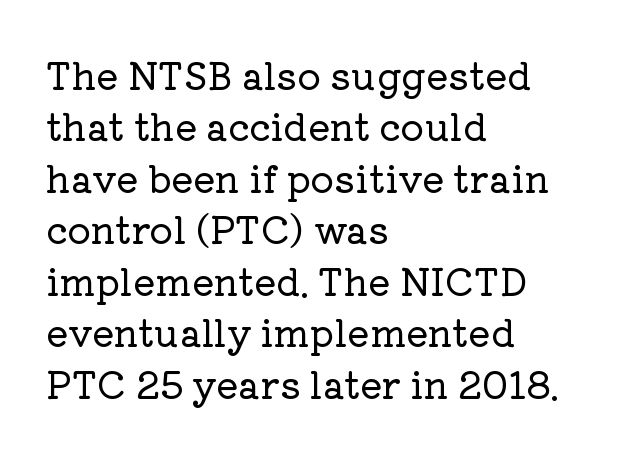
The image shows 37 px serif type, upright; set left-aligned, normal line spacing (1.39x), normal letter spacing, not underlined; low stroke contrast and a medium x-height.
